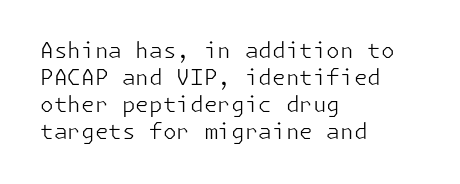
{"italic": "no", "bold": "no", "underline": "no", "align": "left", "line_spacing_ratio": 1.22, "letter_spacing": "normal", "letter_spacing_em": 0.0, "glyph_px": 22}
